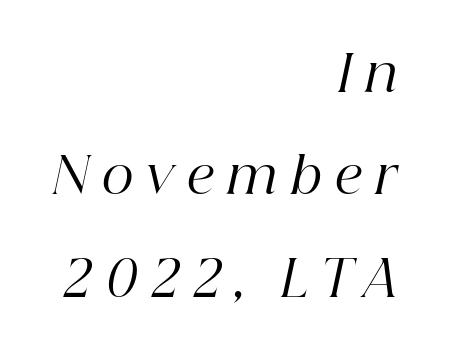
The image shows 50 px regular-weight serif type, italic (leaning right); set right-aligned, loose line spacing (2.05x), unusually wide letter spacing (+0.27 em), not underlined; high stroke contrast and a medium x-height.
